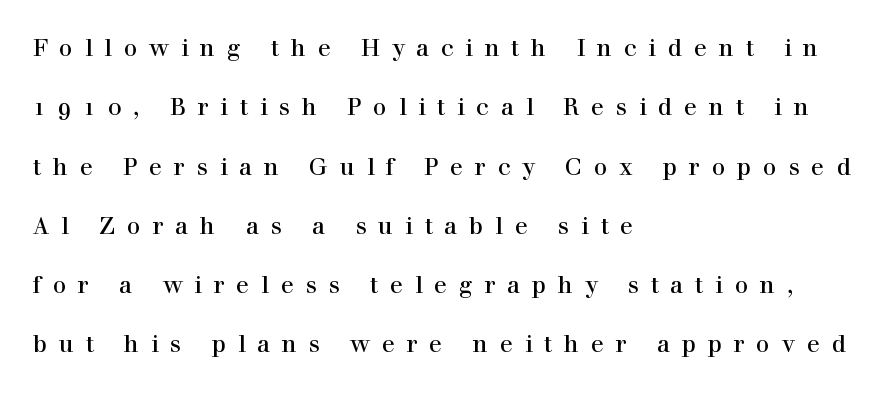
The image shows 24 px text type, upright; set left-aligned, loose line spacing (2.47x), unusually wide letter spacing (+0.49 em), not underlined.
